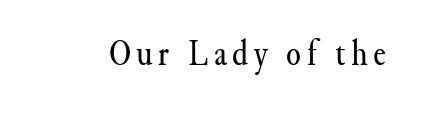
{"serif": "yes", "italic": "no", "bold": "no", "weight": "regular", "width": "normal", "stroke_contrast": "medium", "x_height": "small", "monospaced": "no", "underline": "no", "glyph_px": 38}
